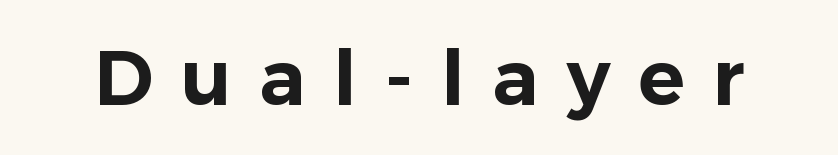
The image shows 77 px sans-serif type, upright; set unusually wide letter spacing (+0.36 em), not underlined; low stroke contrast and a medium x-height.
